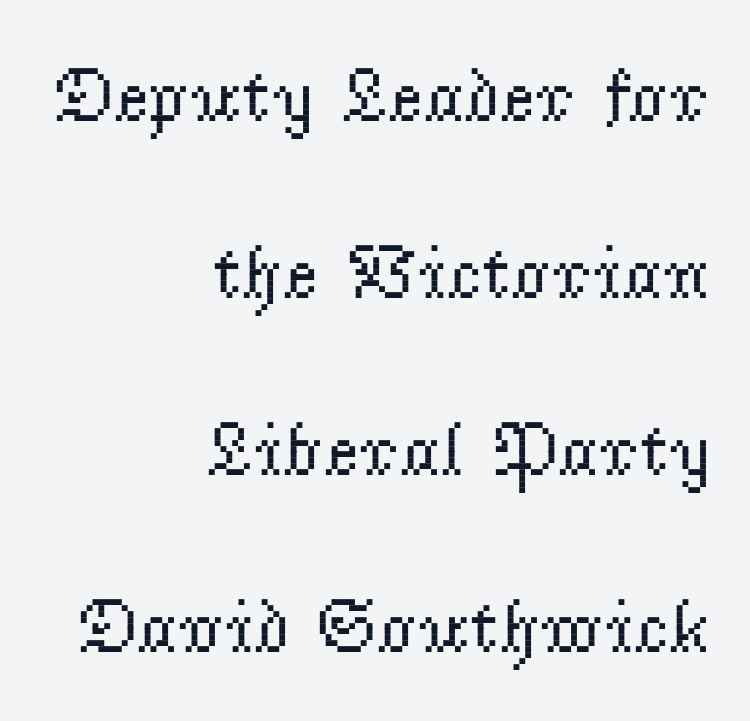
The image shows 76 px regular-weight serif type, upright; set right-aligned, loose line spacing (2.33x), normal letter spacing, not underlined; low stroke contrast and a small x-height.
